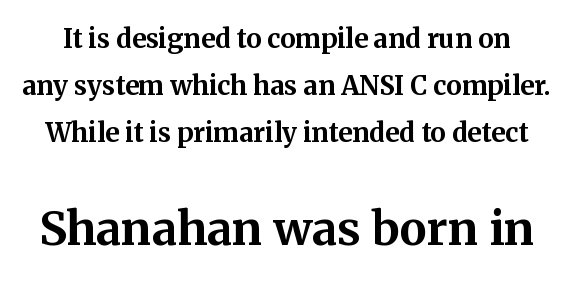
Q: Is the text bold? A: Yes.
Q: Is the text italic (slanted)? A: No, it is upright.
Q: Is the typeface a serif or a sans-serif typeface? A: Serif.
Q: Is the text underlined? A: No.
Q: Is the spacing between letters normal or unusually wide? A: Normal.
Q: Which block of text is set in a larger size, the first (top) or the second (bottom)? A: The second (bottom) one.
Q: Width (condensed, normal, or wide)? A: Normal.
Q: Stroke contrast? A: Medium.
Q: x-height? A: Medium.
Q: Monospaced? A: No.
